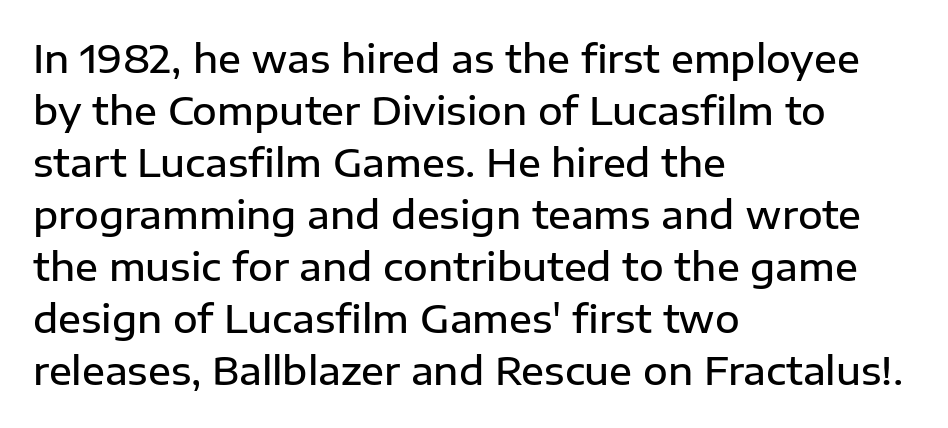
Q: Is the text bold? A: Semi-bold.
Q: Is the text italic (slanted)? A: No, it is upright.
Q: Is the typeface a serif or a sans-serif typeface? A: Sans-serif.
Q: Is the text underlined? A: No.
Q: How is the paragraph aligned? A: Left-aligned.
Q: Is the spacing between letters normal or unusually wide? A: Normal.
Q: Is the spacing between lines tight, normal or loose? A: Normal.
Q: Width (condensed, normal, or wide)? A: Normal.
Q: Stroke contrast? A: Low.
Q: x-height? A: Medium.
Q: Monospaced? A: No.
